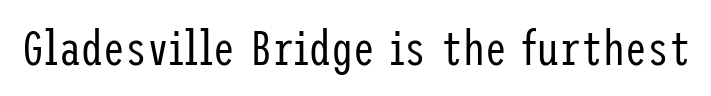
Caption: standard tracking, unaltered. The lettering stays uniformly vertical, giving the passage a roman look. Plain, unruled lines of type. The weight would be labelled regular, book, light, or lighter still.
